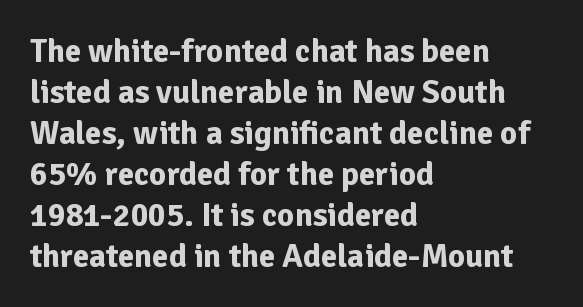
Q: Is the text bold? A: Yes.
Q: Is the text italic (slanted)? A: No, it is upright.
Q: Is the typeface a serif or a sans-serif typeface? A: Sans-serif.
Q: Is the text underlined? A: No.
Q: How is the paragraph aligned? A: Left-aligned.
Q: Is the spacing between letters normal or unusually wide? A: Normal.
Q: Width (condensed, normal, or wide)? A: Normal.
Q: Stroke contrast? A: Low.
Q: x-height? A: Medium.
Q: Monospaced? A: No.
